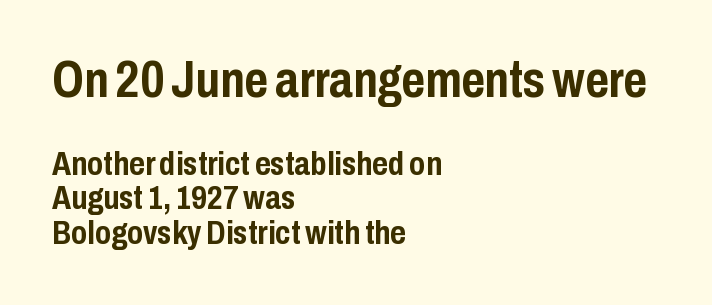
Leading is clearly below the norm, producing a dense column. Underline: absent. These lines are rendered in a variable-pitch font. Is the letter spacing exaggerated? No — it looks like the ordinary default. The typography opts for an upright posture over an oblique one. Serif or sans? Sans — the stroke terminals are bare.
